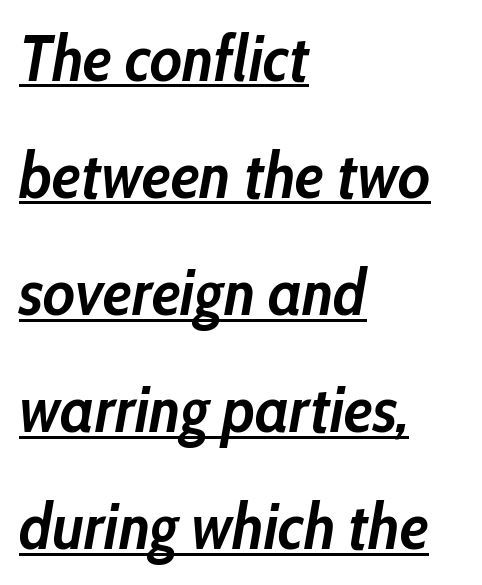
The image shows 64 px semibold, condensed type, italic (leaning right); set left-aligned, line spacing 1.83x, normal letter spacing, underlined; low stroke contrast and a medium x-height.
